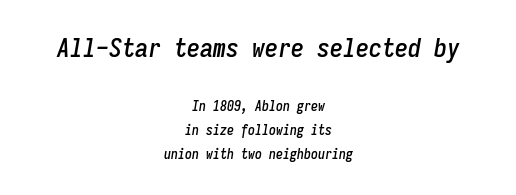
The image shows 26 px text type, italic (leaning right); set centered, line spacing 1.73x, normal letter spacing, not underlined; the first (top) block is 1.86x larger.
